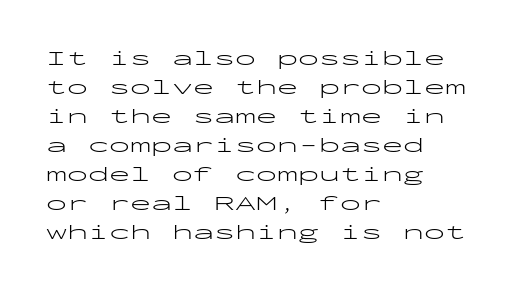
The image shows 21 px text type, upright; set left-aligned, normal line spacing (1.38x), normal letter spacing, not underlined.
